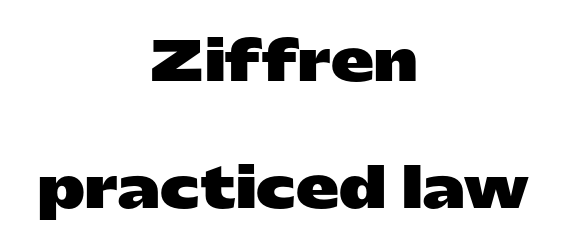
Any mark beneath the type? The region is blank. This is roman type, the default non-slanted kind. Leftover space on each line is divided equally before and after the words. The type family on display is of the sans-serif kind. The passage shown is typed in a proportional face where columns would drift.
